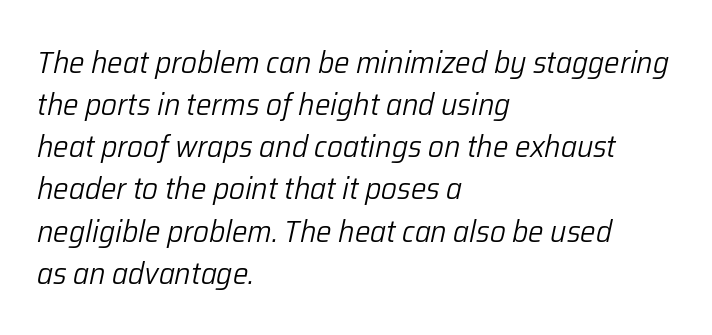
The passage shown is not underscored anywhere. The block of text has a typical density, with ordinary space between rows. Here the glyphs are tracked normally, forming tight word shapes. The letters advance in unequal steps, a hallmark of proportional type.
